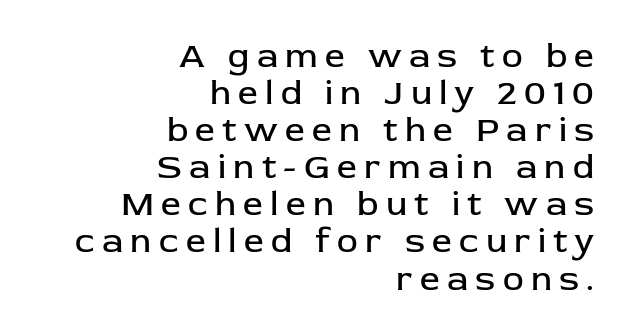
{"serif": "no", "italic": "no", "bold": "no", "weight": "regular", "width": "normal", "stroke_contrast": "low", "x_height": "medium", "monospaced": "no", "underline": "no", "align": "right", "line_spacing": "tight", "line_spacing_ratio": 1.06, "letter_spacing": "wide", "letter_spacing_em": 0.21, "glyph_px": 35}
